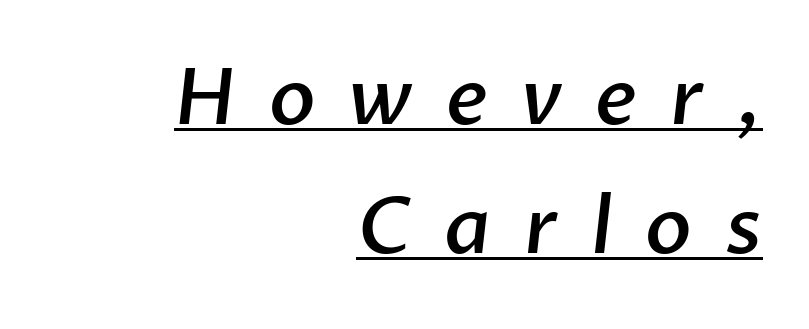
The image shows 77 px semibold sans-serif type; set right-aligned, normal line spacing (1.67x), unusually wide letter spacing (+0.43 em), underlined; low stroke contrast and a medium x-height.
